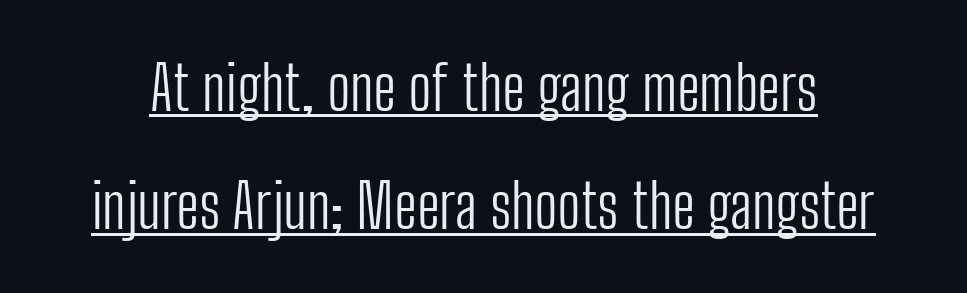
{"serif": "no", "italic": "no", "bold": "no", "weight": "light", "width": "condensed", "stroke_contrast": "low", "x_height": "medium", "monospaced": "no", "underline": "yes", "line_spacing": "loose", "line_spacing_ratio": 1.94, "letter_spacing": "normal", "letter_spacing_em": 0.0, "glyph_px": 61}
